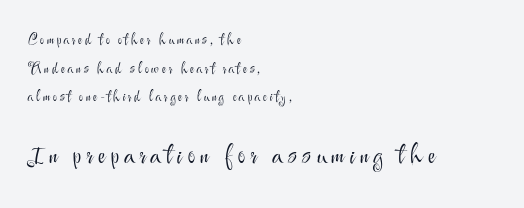
The image shows 26 px text type; set left-aligned, loose line spacing (2.04x), unusually wide letter spacing (+0.2 em), not underlined; the second (bottom) block is 1.86x larger.
